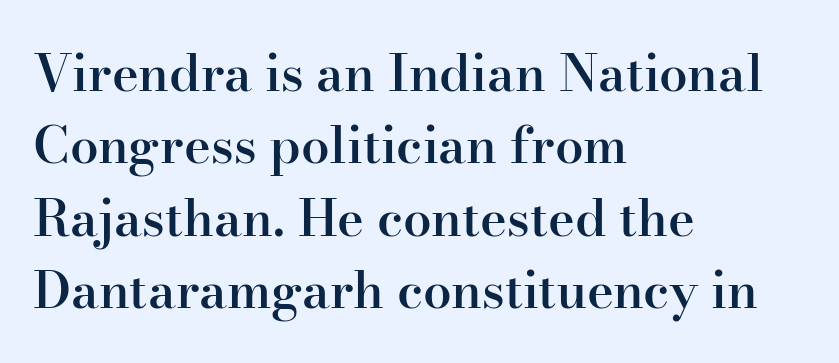
{"serif": "yes", "italic": "no", "bold": "semi", "weight": "semibold", "width": "normal", "stroke_contrast": "high", "x_height": "small", "monospaced": "no", "underline": "no", "align": "left", "line_spacing": "normal", "line_spacing_ratio": 1.42, "letter_spacing": "normal", "letter_spacing_em": 0.0, "glyph_px": 51}
